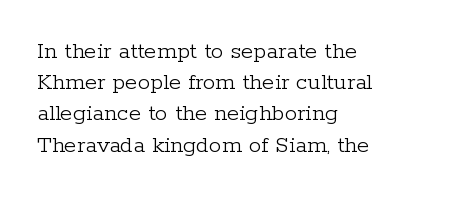
{"italic": "no", "bold": "no", "underline": "no", "align": "left", "line_spacing": "normal", "line_spacing_ratio": 1.25, "letter_spacing": "normal", "letter_spacing_em": 0.0, "glyph_px": 25}
